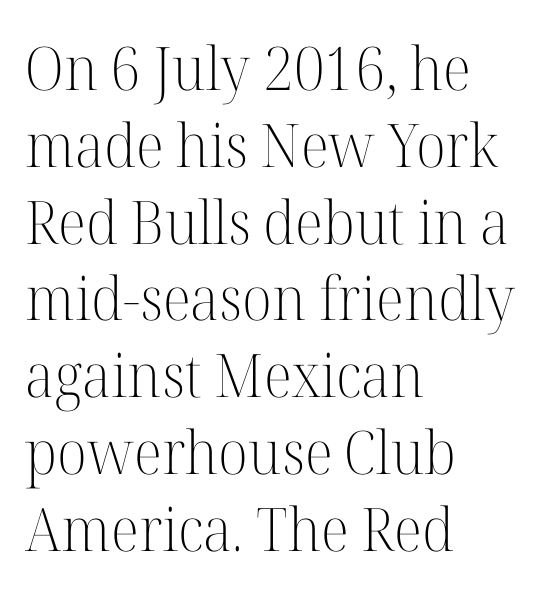
The image shows 60 px light serif type, upright; set left-aligned, normal line spacing (1.28x), normal letter spacing, not underlined; high stroke contrast and a medium x-height.
